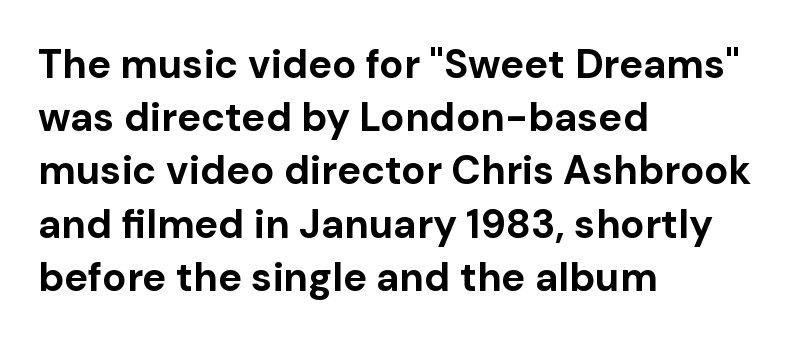
Q: Is the text bold? A: Yes.
Q: Is the text italic (slanted)? A: No, it is upright.
Q: Is the typeface a serif or a sans-serif typeface? A: Sans-serif.
Q: Is the text underlined? A: No.
Q: How is the paragraph aligned? A: Left-aligned.
Q: Is the spacing between letters normal or unusually wide? A: Normal.
Q: Is the spacing between lines tight, normal or loose? A: Normal.
Q: Width (condensed, normal, or wide)? A: Normal.
Q: Stroke contrast? A: Low.
Q: x-height? A: Medium.
Q: Monospaced? A: No.
